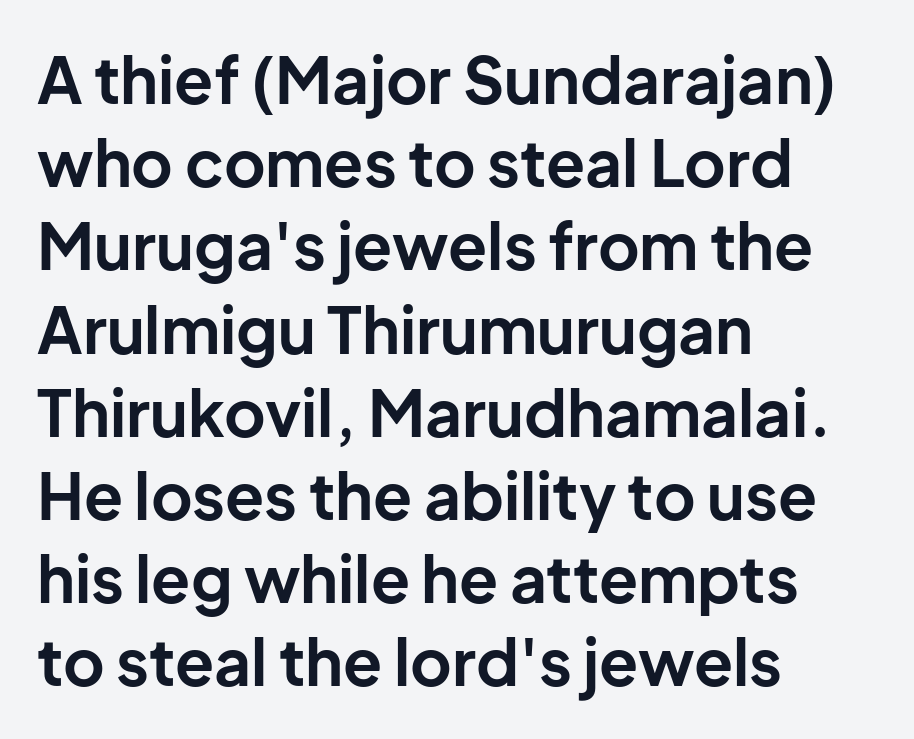
The line-height multiplier appears to be the usual default. This is heavy type, rendered in bold. The ragged edge is on the right, which tells us the setting is flush left. Descenders hang freely into open space. The letters advance in unequal steps, a hallmark of proportional type. Unlike a traditional serif, this face leaves its strokes unadorned.
